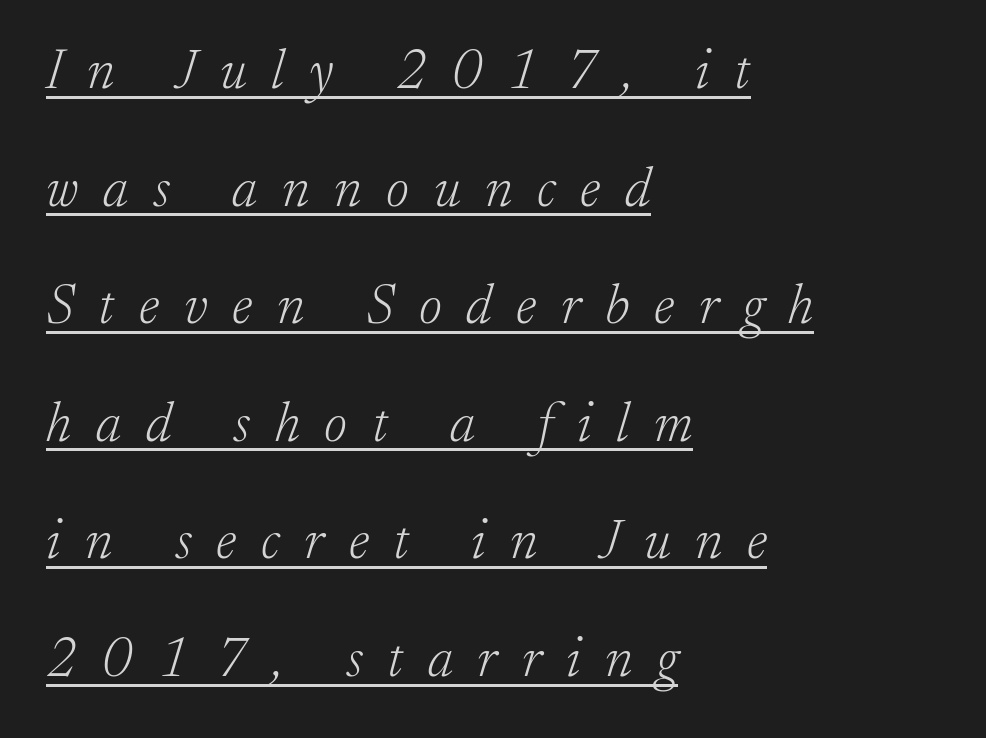
The image shows 56 px light serif type, italic (leaning right); set left-aligned, loose line spacing (2.1x), unusually wide letter spacing (+0.44 em), underlined; low stroke contrast and a small x-height.
